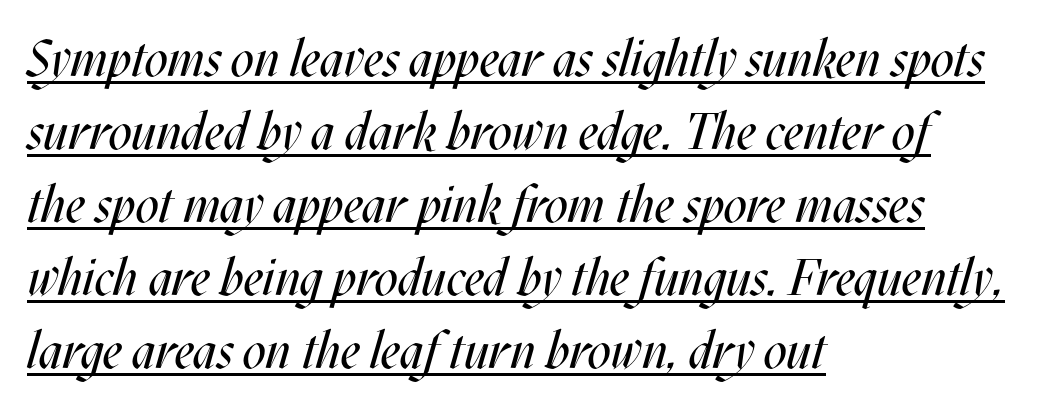
Q: Is the text bold? A: No.
Q: Is the text italic (slanted)? A: Yes, it leans right by about 17 degrees.
Q: Is the text underlined? A: Yes.
Q: How is the paragraph aligned? A: Left-aligned.
Q: Is the spacing between letters normal or unusually wide? A: Normal.
Q: Is the spacing between lines tight, normal or loose? A: Normal.
Q: Width (condensed, normal, or wide)? A: Condensed.
Q: Stroke contrast? A: Medium.
Q: x-height? A: Large.
Q: Monospaced? A: No.
